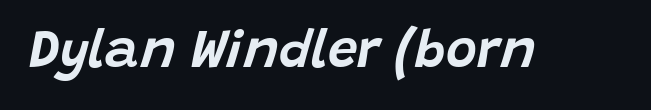
The image shows 53 px text type, italic (leaning right); set normal letter spacing, not underlined; low stroke contrast and a large x-height.
